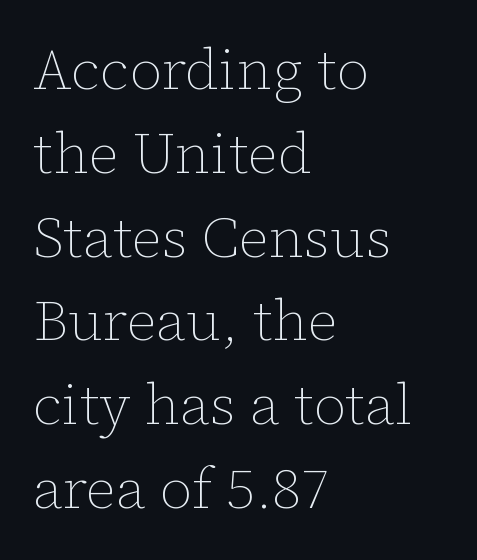
The passage shown stacks its lines at a standard gap. The space directly below the letters is spotless. Upright lettering throughout. The letters sit at their default tracking, neither squeezed nor spread. The lines in this sample share a left origin and differ only in where they stop.
